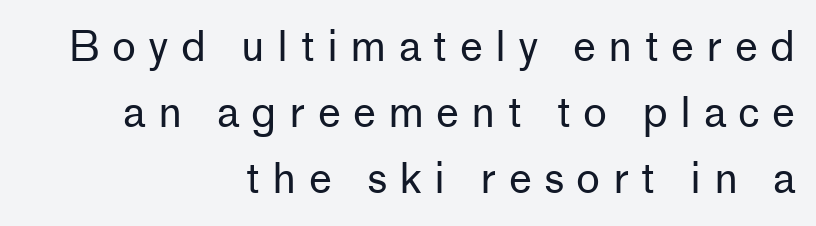
{"serif": "no", "italic": "no", "bold": "no", "weight": "regular", "width": "normal", "stroke_contrast": "low", "x_height": "medium", "monospaced": "no", "underline": "no", "align": "right", "line_spacing": "normal", "line_spacing_ratio": 1.61, "letter_spacing": "wide", "letter_spacing_em": 0.3, "glyph_px": 41}
